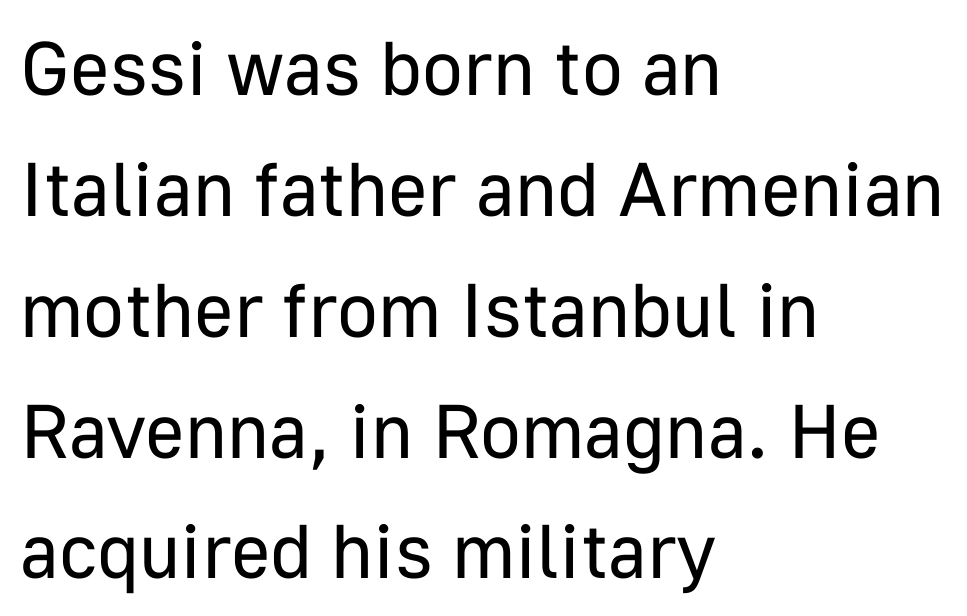
{"serif": "no", "italic": "no", "bold": "no", "weight": "regular", "width": "normal", "stroke_contrast": "low", "x_height": "medium", "monospaced": "no", "underline": "no", "align": "left", "line_spacing": "normal", "line_spacing_ratio": 1.59, "letter_spacing": "normal", "letter_spacing_em": 0.0, "glyph_px": 76}
